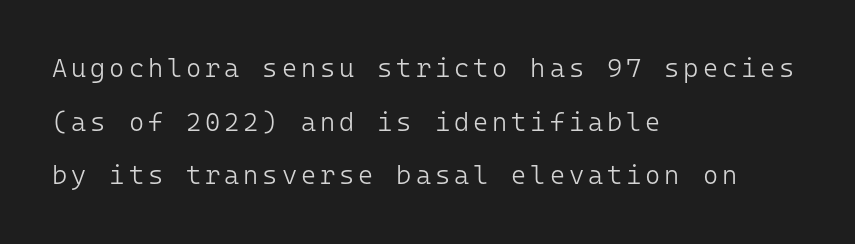
{"italic": "no", "bold": "no", "underline": "no", "align": "left", "line_spacing": "loose", "line_spacing_ratio": 2.06, "glyph_px": 26}
